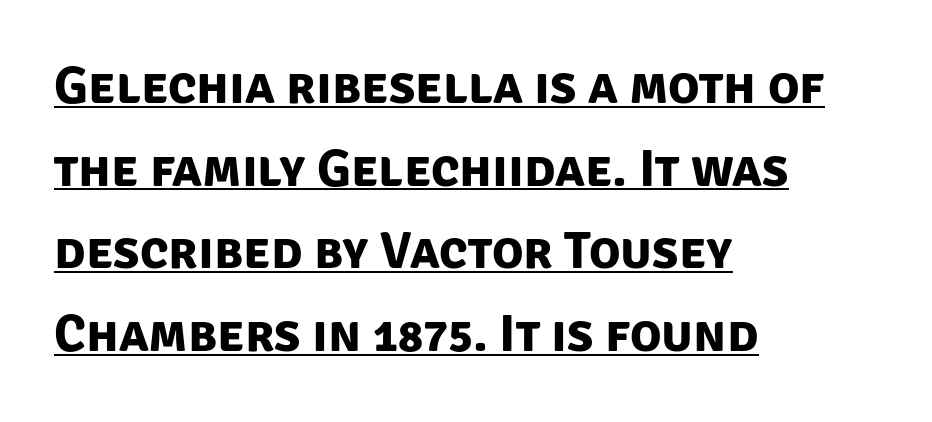
{"serif": "no", "bold": "yes", "weight": "bold", "width": "normal", "stroke_contrast": "low", "x_height": "large", "monospaced": "no", "underline": "yes", "align": "left", "line_spacing": "normal", "line_spacing_ratio": 1.59, "letter_spacing": "normal", "letter_spacing_em": 0.0, "glyph_px": 52}
